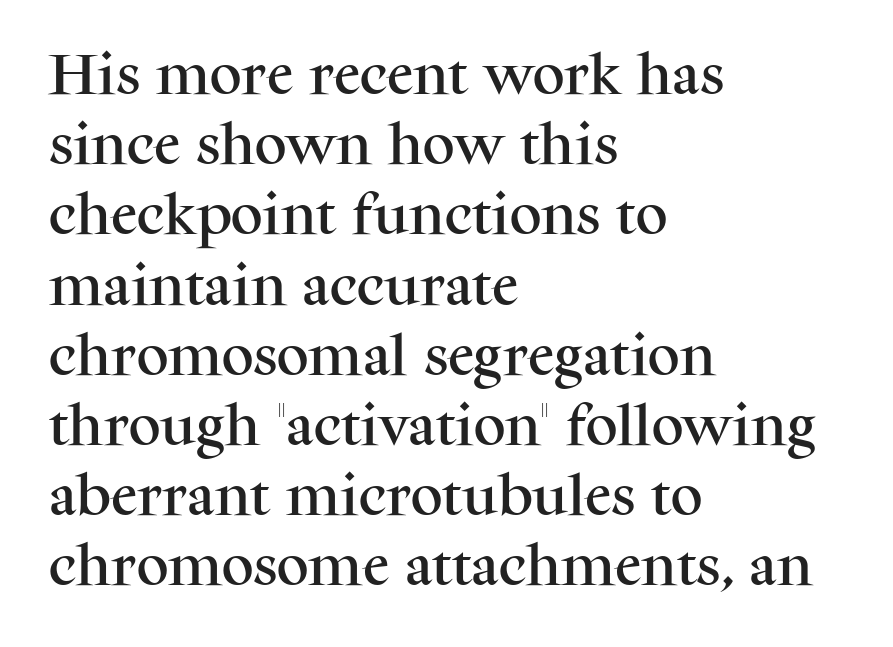
{"serif": "yes", "italic": "no", "width": "normal", "stroke_contrast": "medium", "x_height": "medium", "monospaced": "no", "underline": "no", "align": "left", "line_spacing": "normal", "line_spacing_ratio": 1.56, "letter_spacing": "normal", "letter_spacing_em": 0.0, "glyph_px": 45}
